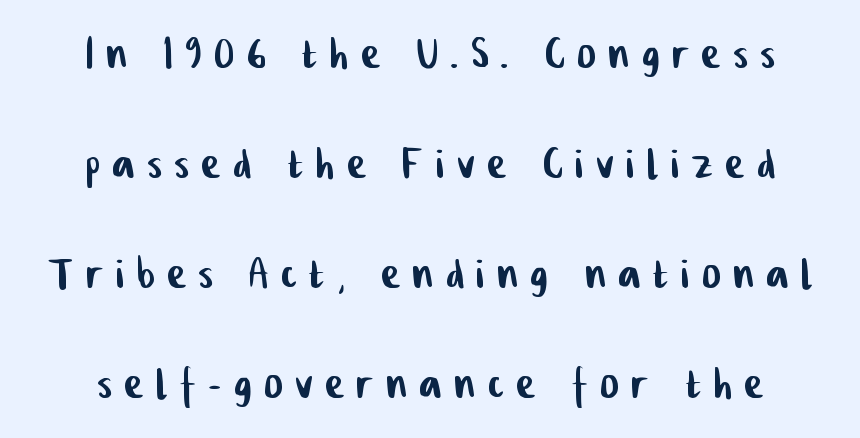
The image shows 55 px condensed sans-serif type; set loose line spacing (2.0x), unusually wide letter spacing (+0.24 em), not underlined; low stroke contrast and a medium x-height.
